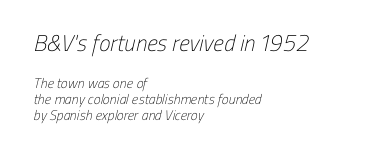
{"bold": "no", "underline": "no", "align": "left", "line_spacing": "tight", "line_spacing_ratio": 1.13, "letter_spacing": "normal", "letter_spacing_em": 0.0, "larger_block": "first", "size_ratio": 1.64, "glyph_px": 23}
